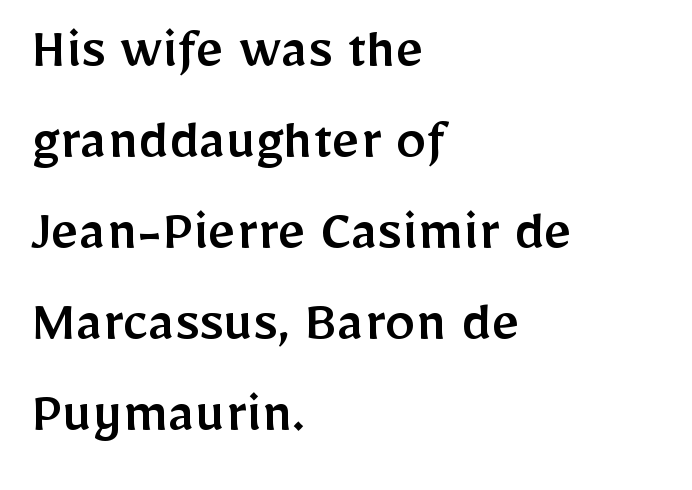
The image shows 61 px sans-serif type, upright; set left-aligned, normal line spacing (1.49x), normal letter spacing, not underlined; low stroke contrast and a medium x-height.
